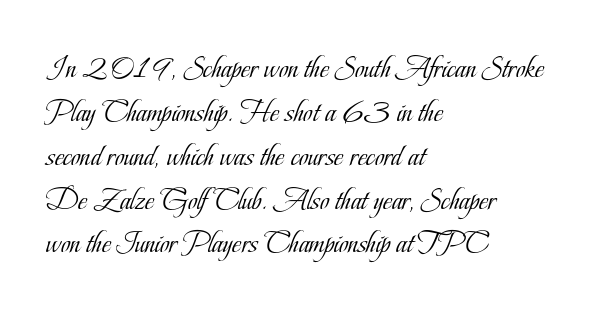
{"serif": "yes", "bold": "no", "weight": "light", "width": "condensed", "stroke_contrast": "low", "x_height": "small", "monospaced": "no", "underline": "no", "align": "left", "line_spacing": "normal", "line_spacing_ratio": 1.37, "letter_spacing": "normal", "letter_spacing_em": 0.0, "glyph_px": 32}
